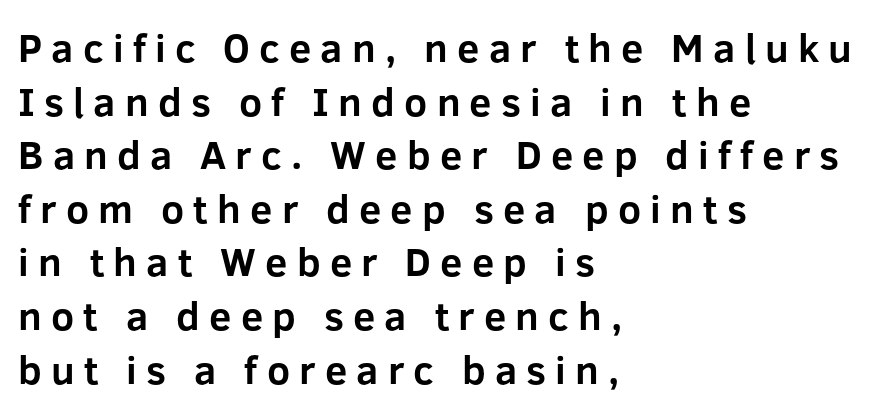
The image shows 40 px bold sans-serif type, upright; set left-aligned, normal line spacing (1.34x), unusually wide letter spacing (+0.23 em), not underlined; low stroke contrast and a medium x-height.
